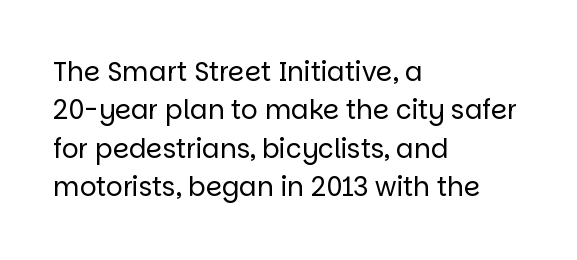
Q: Is the text bold? A: No.
Q: Is the text italic (slanted)? A: No, it is upright.
Q: Is the text underlined? A: No.
Q: How is the paragraph aligned? A: Left-aligned.
Q: Is the spacing between letters normal or unusually wide? A: Normal.
Q: Is the spacing between lines tight, normal or loose? A: Normal.
